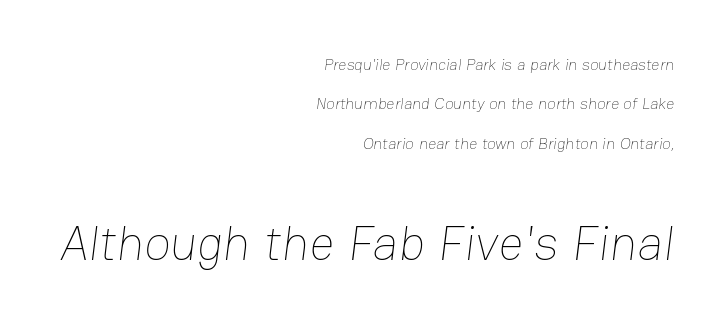
{"bold": "no", "weight": "thin", "width": "normal", "stroke_contrast": "low", "x_height": "medium", "monospaced": "no", "underline": "no", "align": "right", "line_spacing": "loose", "line_spacing_ratio": 2.46, "letter_spacing": "normal", "letter_spacing_em": 0.0, "larger_block": "second", "size_ratio": 3.06, "glyph_px": 49}
